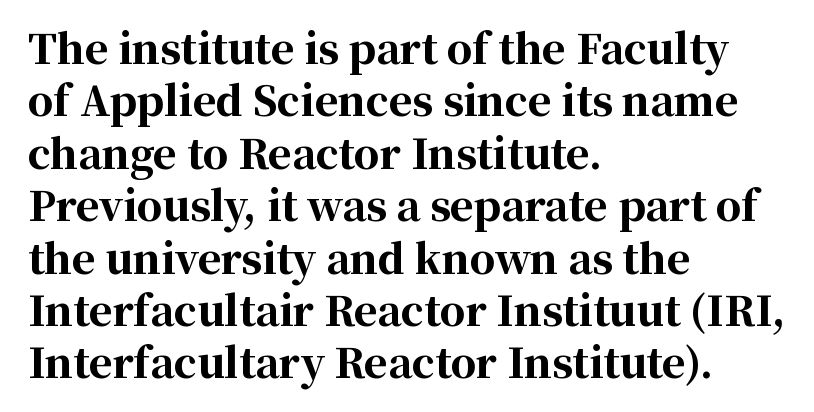
{"serif": "yes", "italic": "no", "bold": "yes", "weight": "bold", "width": "normal", "stroke_contrast": "high", "x_height": "medium", "monospaced": "no", "underline": "no", "align": "left", "line_spacing": "normal", "line_spacing_ratio": 1.31, "letter_spacing": "normal", "letter_spacing_em": 0.0, "glyph_px": 40}
